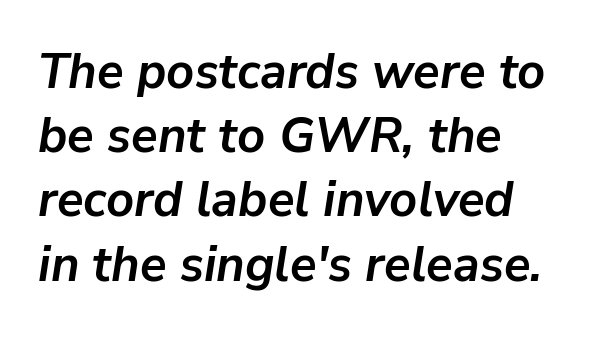
A typesetter would call this proportional, since set widths differ per character. Unmarked baselines from the first word to the last. This sample uses an oblique cut, with every glyph tilted off the vertical. The letters are bold, with thick, heavy strokes. Casual observation: everything's shoved over to the left.
